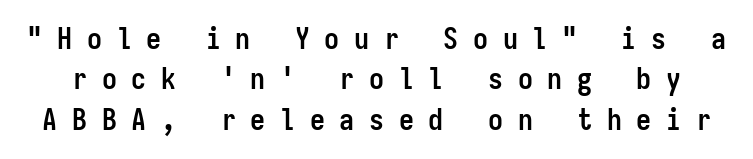
{"serif": "no", "italic": "no", "bold": "yes", "weight": "semibold", "width": "condensed", "stroke_contrast": "low", "x_height": "medium", "monospaced": "yes", "underline": "no", "line_spacing": "normal", "line_spacing_ratio": 1.35, "letter_spacing": "wide", "letter_spacing_em": 0.49, "glyph_px": 30}
